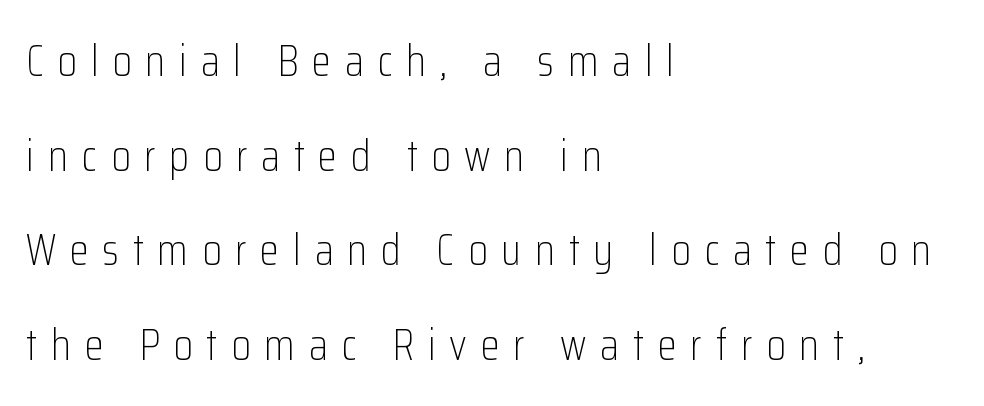
Q: Is the text bold? A: No.
Q: Is the text italic (slanted)? A: No, it is upright.
Q: Is the typeface a serif or a sans-serif typeface? A: Sans-serif.
Q: Is the text underlined? A: No.
Q: How is the paragraph aligned? A: Left-aligned.
Q: Is the spacing between letters normal or unusually wide? A: Unusually wide.
Q: Is the spacing between lines tight, normal or loose? A: Loose.
Q: Width (condensed, normal, or wide)? A: Condensed.
Q: Stroke contrast? A: Low.
Q: x-height? A: Medium.
Q: Monospaced? A: No.
